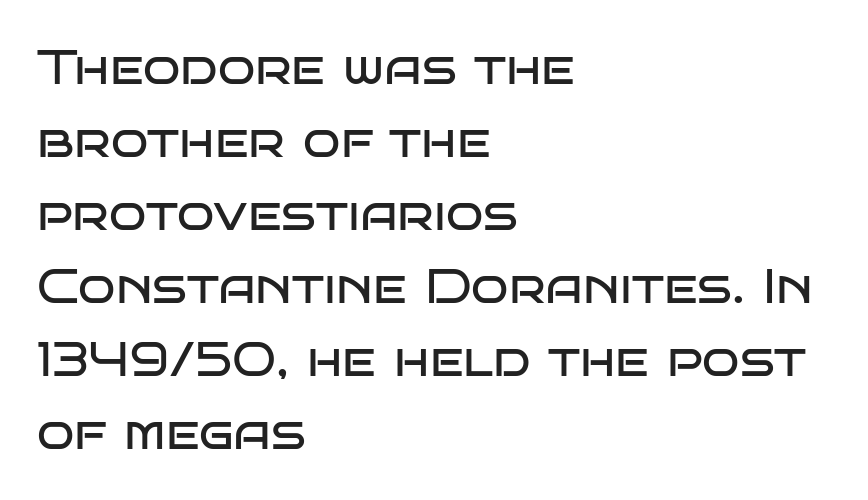
The letters advance in unequal steps, a hallmark of proportional type. Here the glyphs are tracked normally, forming tight word shapes. Is this a heavy cut? Hardly; it is regular or lighter. Nothing sits at the stroke ends, so this counts as sans-serif. This rendering uses left alignment, leaving the right contour irregular. Clear beneath every line of the passage.
